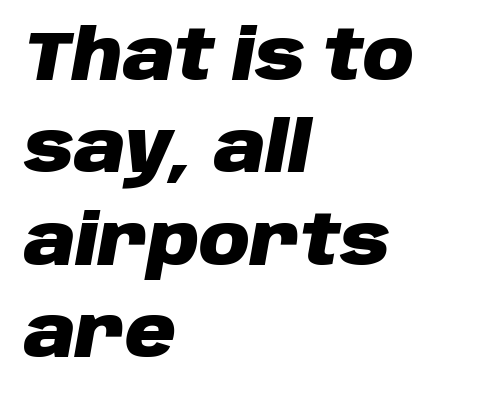
Tall strokes in this sample are angled rather than plumb. Plenty of ink on the page — the face is bold. The letters advance in unequal steps, a hallmark of proportional type. Any mark beneath the type? The region is blank. The rendering keeps characters at their native spacing.
